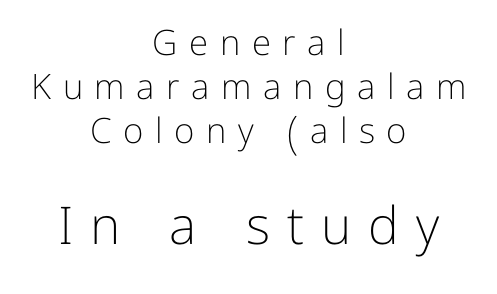
{"serif": "no", "italic": "no", "bold": "no", "weight": "light", "width": "normal", "stroke_contrast": "low", "x_height": "medium", "monospaced": "no", "underline": "no", "align": "center", "line_spacing": "normal", "line_spacing_ratio": 1.26, "letter_spacing": "wide", "letter_spacing_em": 0.33, "larger_block": "second", "size_ratio": 1.49, "glyph_px": 52}
